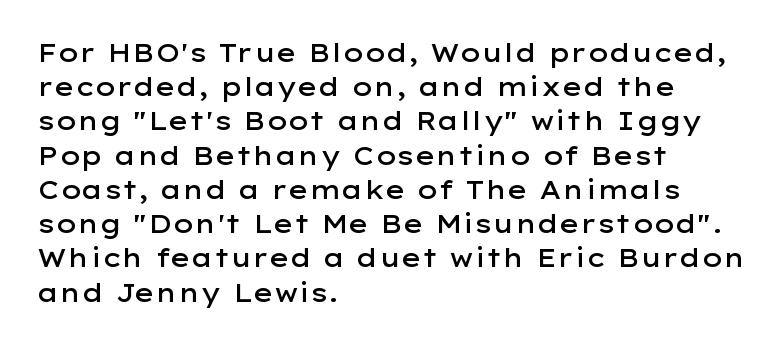
Compared with typical body copy, the letter spacing here is the same. Words float on clear page, feet unadorned. This is the regular roman posture of the typeface. The strokes are fattened partway — semibold, not bold.
